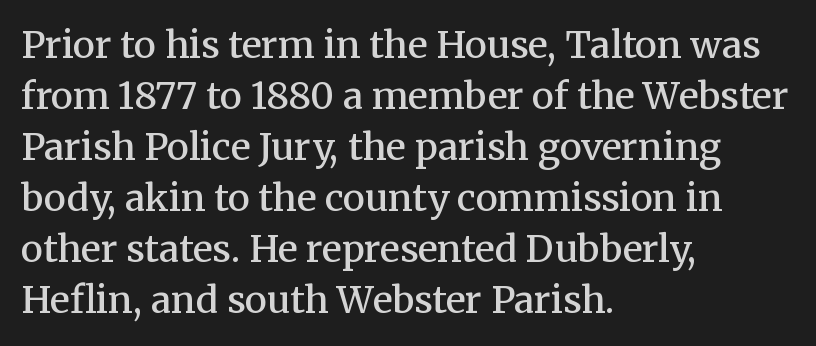
Q: Is the text bold? A: Semi-bold.
Q: Is the text italic (slanted)? A: No, it is upright.
Q: Is the typeface a serif or a sans-serif typeface? A: Serif.
Q: Is the text underlined? A: No.
Q: How is the paragraph aligned? A: Left-aligned.
Q: Is the spacing between letters normal or unusually wide? A: Normal.
Q: Is the spacing between lines tight, normal or loose? A: Normal.
Q: Width (condensed, normal, or wide)? A: Normal.
Q: Stroke contrast? A: Medium.
Q: x-height? A: Medium.
Q: Monospaced? A: No.
